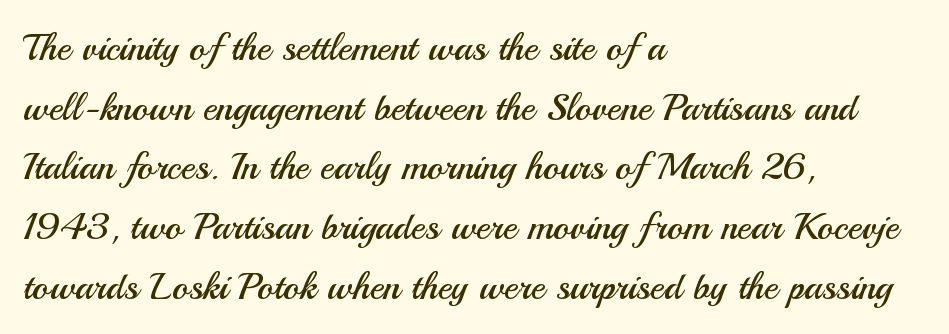
Examine the stroke ends and you'll find no serifs. Short and long lines alike share a common starting point at left. Proportional: the letters do not fall into vertical columns.
